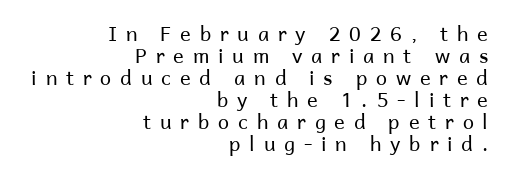
{"italic": "no", "bold": "no", "underline": "no", "align": "right", "line_spacing": "tight", "line_spacing_ratio": 1.1, "letter_spacing": "wide", "letter_spacing_em": 0.44, "glyph_px": 20}
